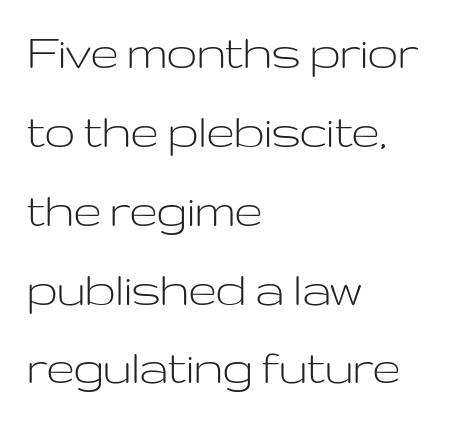
Q: Is the text bold? A: No.
Q: Is the text italic (slanted)? A: No, it is upright.
Q: Is the typeface a serif or a sans-serif typeface? A: Sans-serif.
Q: Is the text underlined? A: No.
Q: How is the paragraph aligned? A: Left-aligned.
Q: Is the spacing between letters normal or unusually wide? A: Normal.
Q: Is the spacing between lines tight, normal or loose? A: Normal.
Q: Width (condensed, normal, or wide)? A: Wide.
Q: Stroke contrast? A: Low.
Q: x-height? A: Medium.
Q: Monospaced? A: No.
